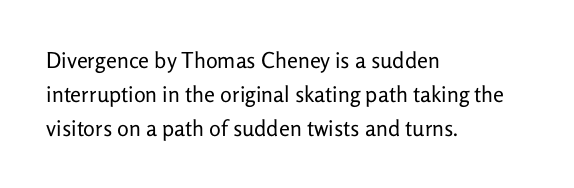
Q: Is the text bold? A: No.
Q: Is the text italic (slanted)? A: No, it is upright.
Q: Is the text underlined? A: No.
Q: How is the paragraph aligned? A: Left-aligned.
Q: Is the spacing between letters normal or unusually wide? A: Normal.
Q: Is the spacing between lines tight, normal or loose? A: Normal.
